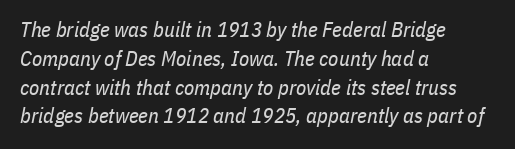
The image shows 21 px text type, italic (leaning right); set left-aligned, normal line spacing (1.37x), normal letter spacing, not underlined.
